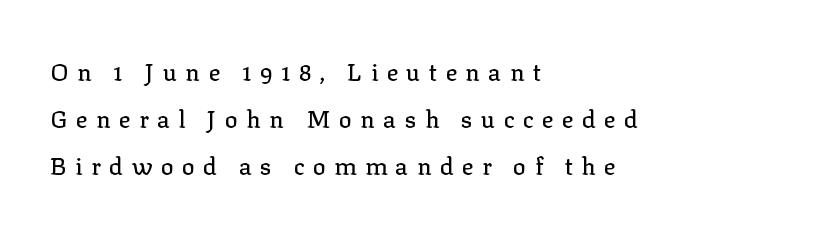
The image shows 24 px text type, upright; set left-aligned, loose line spacing (1.96x), unusually wide letter spacing (+0.35 em), not underlined.
